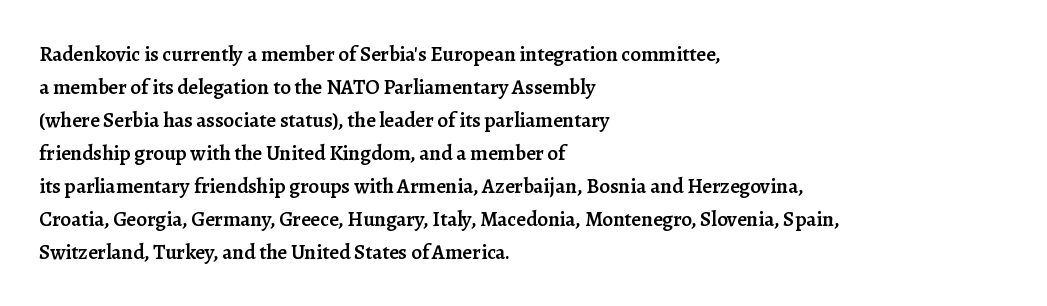
You could call the tracking neutral — neither tight nor loose. Which margin do the lines hug? The left one — the right edge is uneven. Regarding leading, the lines here are spaced in the standard way. Does the weight exceed regular? Yes, but only to semibold. The glyphs are unaccompanied by any horizontal stroke below them.
